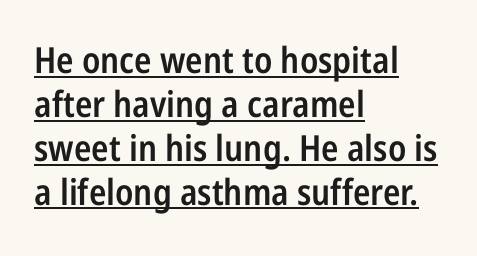
{"serif": "no", "italic": "no", "bold": "semi", "weight": "semibold", "width": "condensed", "stroke_contrast": "low", "x_height": "medium", "monospaced": "no", "underline": "yes", "align": "left", "line_spacing_ratio": 1.22, "letter_spacing": "normal", "letter_spacing_em": 0.0, "glyph_px": 36}
